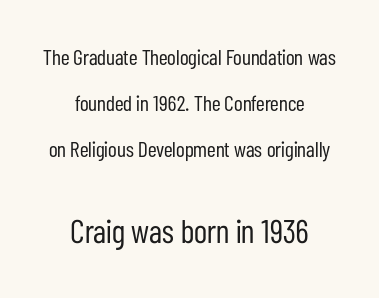
Q: Is the text bold? A: No.
Q: Is the text italic (slanted)? A: No, it is upright.
Q: Is the typeface a serif or a sans-serif typeface? A: Sans-serif.
Q: Is the text underlined? A: No.
Q: How is the paragraph aligned? A: Centered.
Q: Is the spacing between letters normal or unusually wide? A: Normal.
Q: Is the spacing between lines tight, normal or loose? A: Loose.
Q: Which block of text is set in a larger size, the first (top) or the second (bottom)? A: The second (bottom) one.
Q: Width (condensed, normal, or wide)? A: Condensed.
Q: Stroke contrast? A: Low.
Q: x-height? A: Medium.
Q: Monospaced? A: No.
